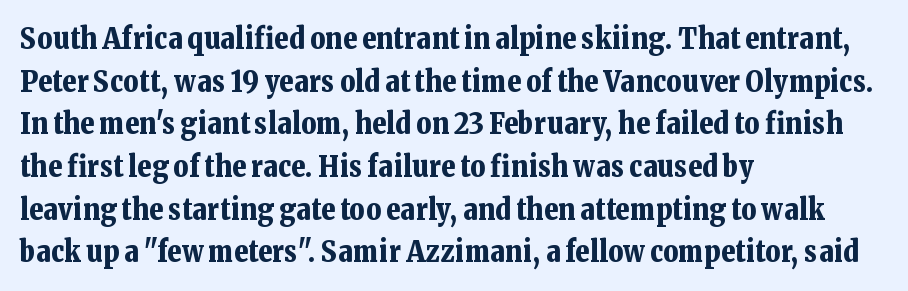
The image shows 29 px bold serif type, upright; set left-aligned, normal line spacing (1.47x), normal letter spacing, not underlined; low stroke contrast and a medium x-height.
